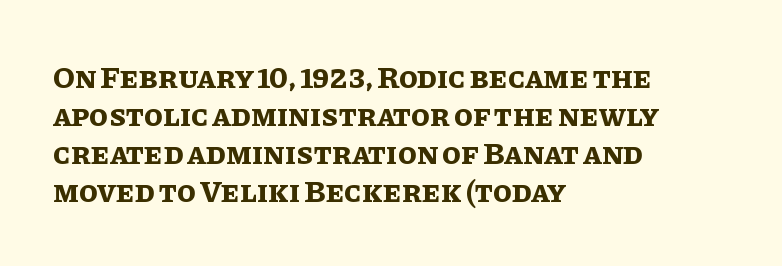
{"italic": "no", "bold": "yes", "weight": "bold", "width": "normal", "stroke_contrast": "low", "x_height": "large", "monospaced": "no", "underline": "no", "align": "left", "line_spacing_ratio": 1.23, "letter_spacing": "normal", "letter_spacing_em": 0.0, "glyph_px": 31}
